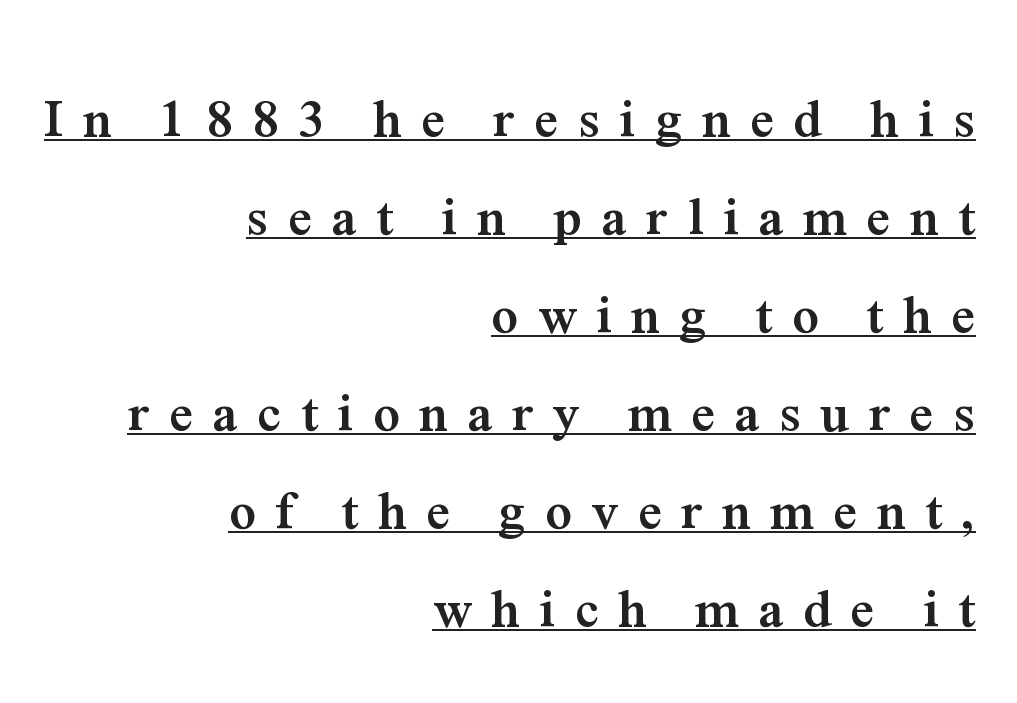
Q: Is the text bold? A: Yes.
Q: Is the text italic (slanted)? A: No, it is upright.
Q: Is the typeface a serif or a sans-serif typeface? A: Serif.
Q: Is the text underlined? A: Yes.
Q: How is the paragraph aligned? A: Right-aligned.
Q: Is the spacing between letters normal or unusually wide? A: Unusually wide.
Q: Width (condensed, normal, or wide)? A: Normal.
Q: Stroke contrast? A: Medium.
Q: x-height? A: Medium.
Q: Monospaced? A: No.
